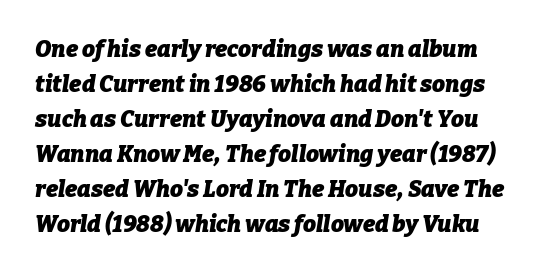
{"italic": "yes", "lean": "right", "slant_degrees": 9, "bold": "yes", "underline": "no", "line_spacing": "normal", "line_spacing_ratio": 1.52, "letter_spacing": "normal", "letter_spacing_em": 0.0, "glyph_px": 23}
